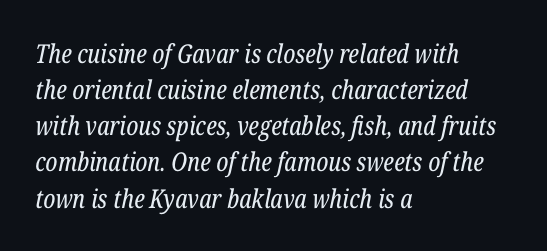
What's the leading like? Ordinary, nothing unusual. The paragraph has a hard left edge and a soft right edge. The glyphs look as if they've been sheared to an angle. The space beneath each line is pristine and unruled. Tracking value appears to be zero — textbook default spacing. Each stroke keeps to a modest, everyday thickness or less.
